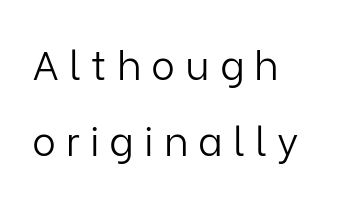
Q: Is the text bold? A: No.
Q: Is the text italic (slanted)? A: No, it is upright.
Q: Is the typeface a serif or a sans-serif typeface? A: Sans-serif.
Q: Is the text underlined? A: No.
Q: How is the paragraph aligned? A: Left-aligned.
Q: Is the spacing between letters normal or unusually wide? A: Unusually wide.
Q: Is the spacing between lines tight, normal or loose? A: Loose.
Q: Width (condensed, normal, or wide)? A: Normal.
Q: Stroke contrast? A: Low.
Q: x-height? A: Medium.
Q: Monospaced? A: No.
